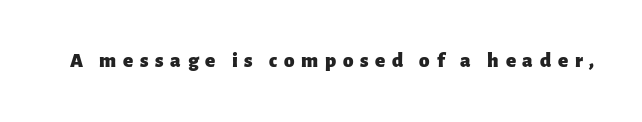
Q: Is the text bold? A: Yes.
Q: Is the text italic (slanted)? A: No, it is upright.
Q: Is the text underlined? A: No.
Q: Is the spacing between letters normal or unusually wide? A: Unusually wide.
